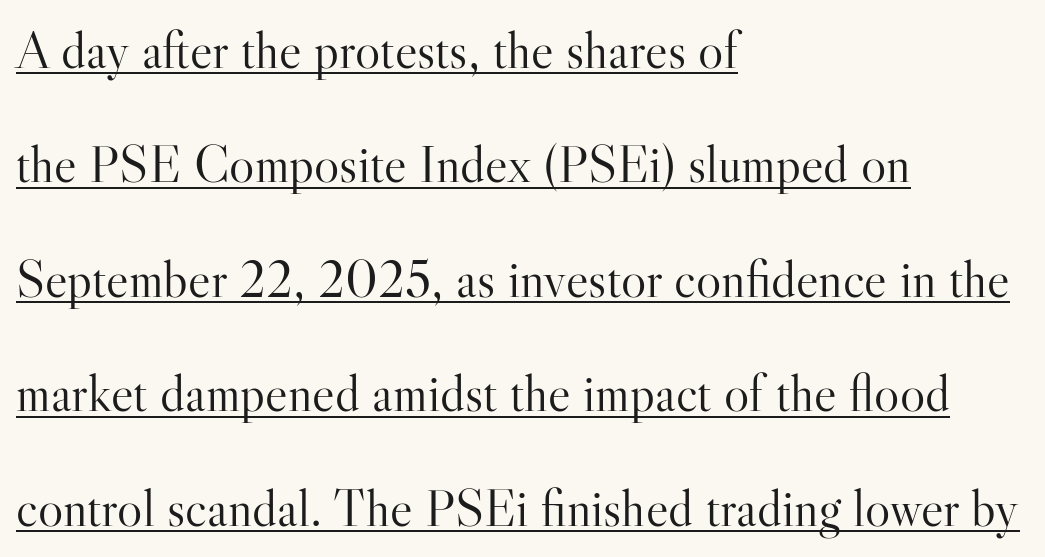
{"serif": "yes", "italic": "no", "bold": "no", "weight": "light", "width": "normal", "stroke_contrast": "high", "x_height": "small", "monospaced": "no", "underline": "yes", "align": "left", "line_spacing": "loose", "line_spacing_ratio": 2.16, "letter_spacing": "normal", "letter_spacing_em": 0.0, "glyph_px": 53}
